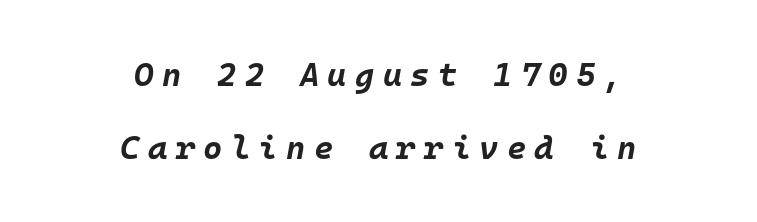
{"italic": "yes", "lean": "right", "slant_degrees": 10, "bold": "yes", "weight": "bold", "width": "normal", "stroke_contrast": "low", "x_height": "large", "monospaced": "yes", "underline": "no", "align": "center", "line_spacing": "loose", "line_spacing_ratio": 2.21, "letter_spacing": "wide", "letter_spacing_em": 0.25, "glyph_px": 33}
